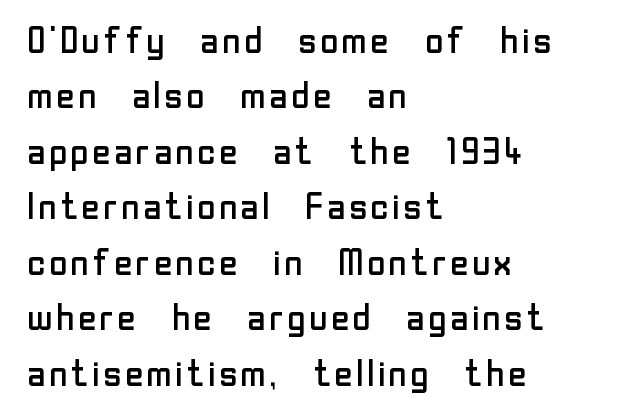
These lines are rendered in a variable-pitch font. The area under the type is left untouched. I'd call this a sans setting — the letters go barefoot. Nope, not italic — everything's standing straight. There is no visible air inserted between adjacent glyphs. Is the type heavy? It reads as light-to-regular instead.
